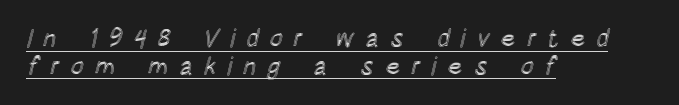
A typographer would call this underscored text. Does the copy run flush right? No — it runs flush left. The rendering uses a small line-height, squeezing the rows. Words appear elongated and porous because spacing is wide.
